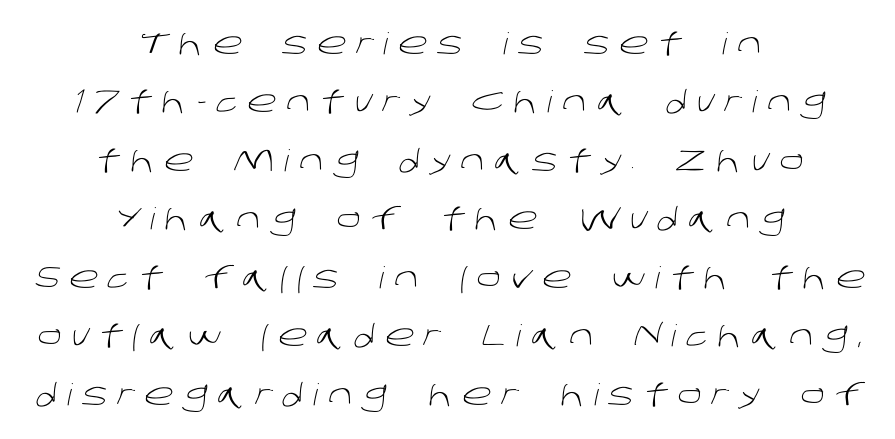
{"serif": "no", "bold": "no", "weight": "light", "width": "normal", "stroke_contrast": "low", "x_height": "large", "monospaced": "no", "underline": "no", "align": "center", "line_spacing": "loose", "line_spacing_ratio": 1.95, "letter_spacing": "wide", "letter_spacing_em": 0.34, "glyph_px": 30}
